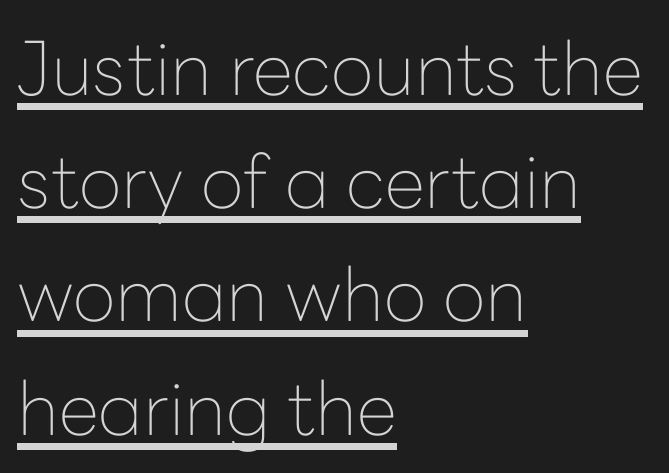
The image shows 74 px thin sans-serif type, upright; set left-aligned, normal line spacing (1.53x), normal letter spacing, underlined; low stroke contrast and a medium x-height.
